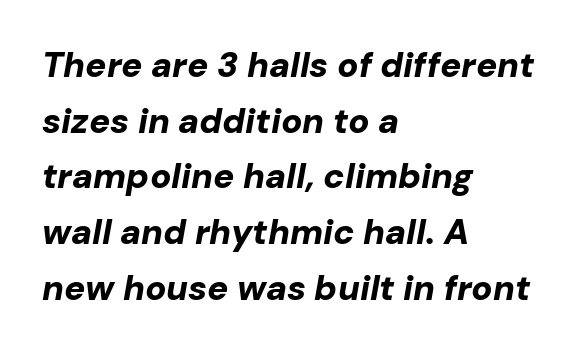
Rule under the text: the space is simply empty. Looking at the ascenders, they clearly lean. Summary of weight: heavy, a full bold. You could not count columns in this text — the font is proportionally spaced.
